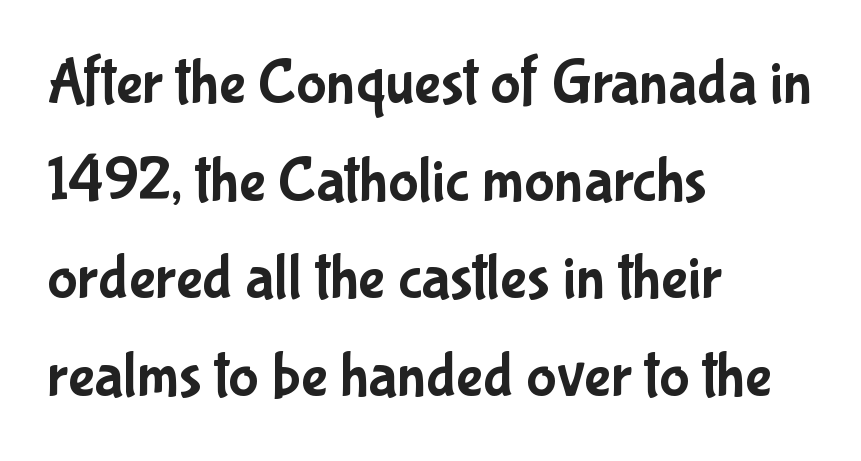
The image shows 63 px condensed sans-serif type, upright; set left-aligned, normal line spacing (1.55x), normal letter spacing, not underlined; low stroke contrast and a medium x-height.
